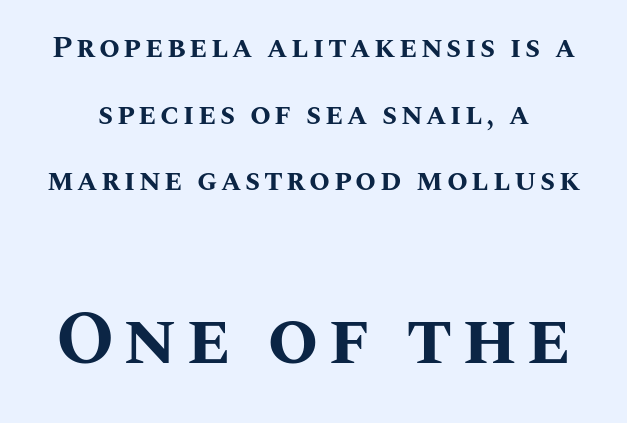
{"italic": "no", "bold": "yes", "weight": "bold", "width": "normal", "stroke_contrast": "medium", "x_height": "large", "monospaced": "no", "underline": "no", "line_spacing": "loose", "line_spacing_ratio": 2.22, "larger_block": "second", "size_ratio": 2.47, "glyph_px": 74}
